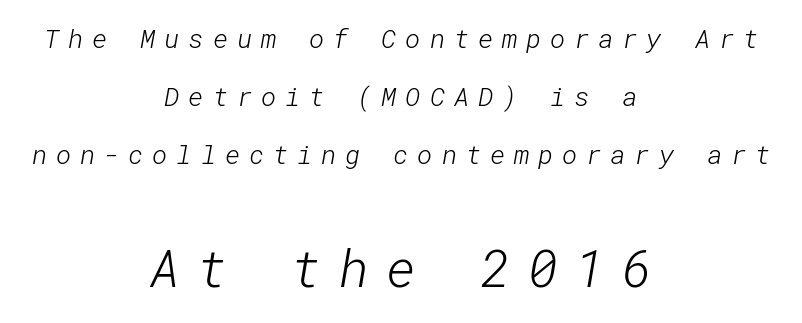
Q: Is the text bold? A: No.
Q: Is the typeface a serif or a sans-serif typeface? A: Sans-serif.
Q: Is the text underlined? A: No.
Q: How is the paragraph aligned? A: Centered.
Q: Is the spacing between letters normal or unusually wide? A: Unusually wide.
Q: Is the spacing between lines tight, normal or loose? A: Loose.
Q: Which block of text is set in a larger size, the first (top) or the second (bottom)? A: The second (bottom) one.
Q: Width (condensed, normal, or wide)? A: Normal.
Q: Stroke contrast? A: Low.
Q: x-height? A: Medium.
